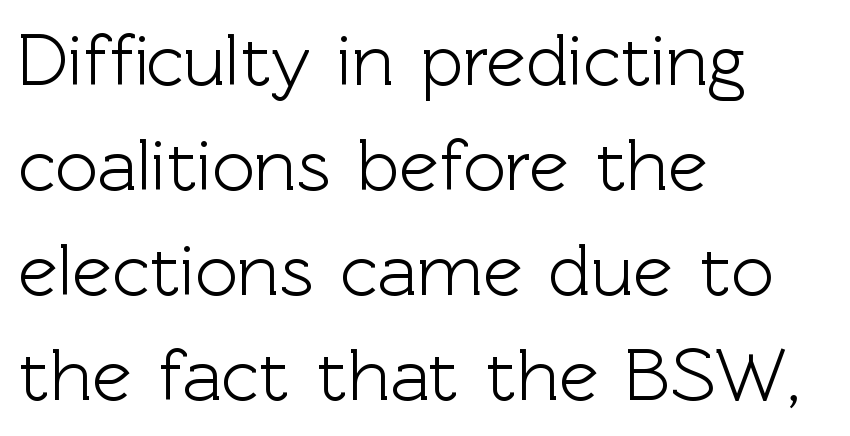
{"serif": "no", "italic": "no", "width": "normal", "x_height": "medium", "monospaced": "no", "underline": "no", "align": "left", "line_spacing": "normal", "line_spacing_ratio": 1.42, "letter_spacing": "normal", "letter_spacing_em": 0.0, "glyph_px": 74}
